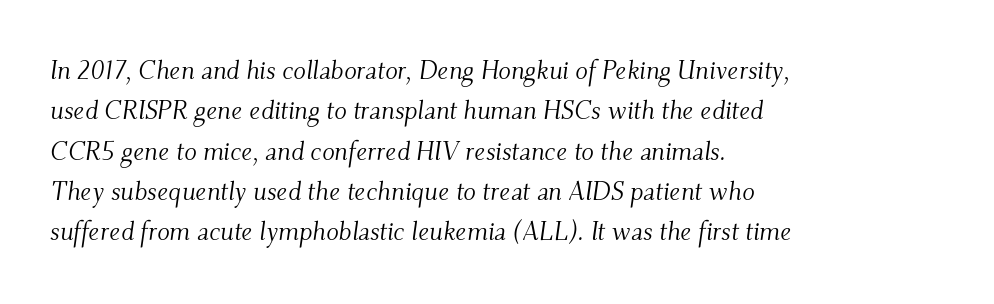
Q: Is the text bold? A: No.
Q: Is the text italic (slanted)? A: Yes, it leans right by about 9 degrees.
Q: Is the text underlined? A: No.
Q: How is the paragraph aligned? A: Left-aligned.
Q: Is the spacing between letters normal or unusually wide? A: Normal.
Q: Is the spacing between lines tight, normal or loose? A: Normal.
